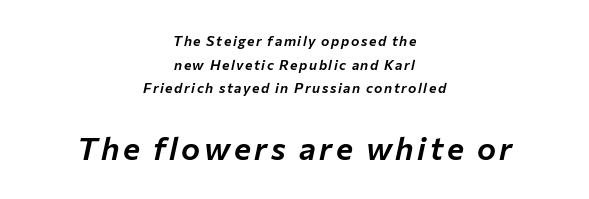
{"italic": "yes", "lean": "right", "slant_degrees": 12, "width": "normal", "stroke_contrast": "low", "x_height": "medium", "monospaced": "no", "underline": "no", "align": "center", "line_spacing": "normal", "line_spacing_ratio": 1.68, "larger_block": "second", "size_ratio": 2.29, "glyph_px": 32}
